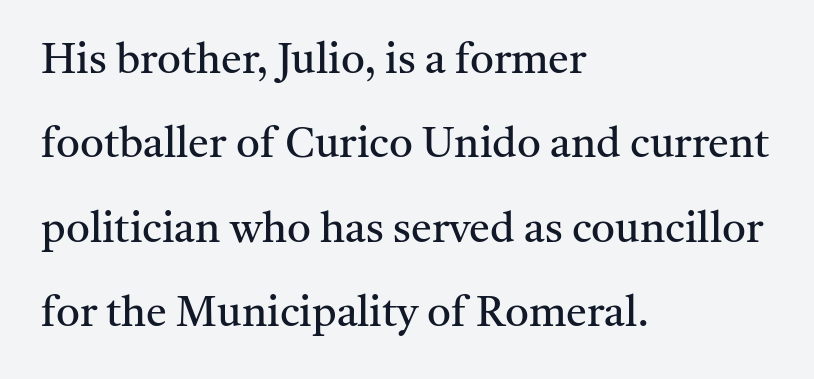
What stands out about the letter spacing? Nothing — it is the standard amount. The glyphs are unaccompanied by any horizontal stroke below them. Vertical spacing — loose. This is not heavy type; no bold has been used. Short and long lines alike share a common starting point at left. Each letter keeps its own natural width here, so spacing adapts to shape.
